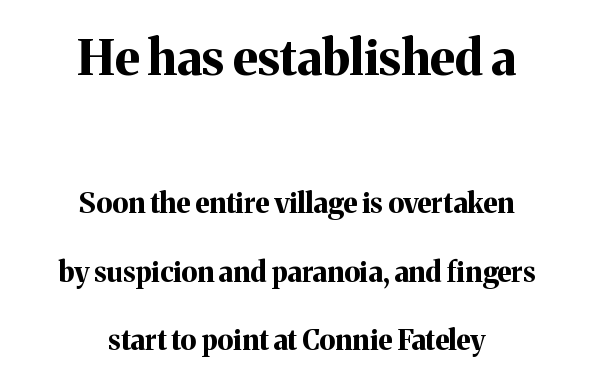
Q: Is the text bold? A: Yes.
Q: Is the text italic (slanted)? A: No, it is upright.
Q: Is the typeface a serif or a sans-serif typeface? A: Serif.
Q: Is the text underlined? A: No.
Q: How is the paragraph aligned? A: Centered.
Q: Is the spacing between letters normal or unusually wide? A: Normal.
Q: Is the spacing between lines tight, normal or loose? A: Loose.
Q: Which block of text is set in a larger size, the first (top) or the second (bottom)? A: The first (top) one.
Q: Width (condensed, normal, or wide)? A: Normal.
Q: Stroke contrast? A: Medium.
Q: x-height? A: Medium.
Q: Monospaced? A: No.
